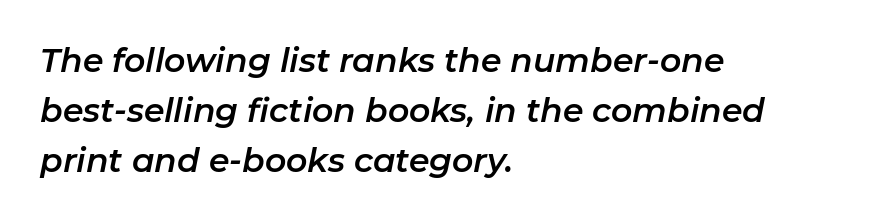
Nobody touched the tracking dial on this one. Slanted lettering throughout. One glance says typical: line gaps are just what's usual. Line beginnings align vertically; line endings do not. Is this a fixed-width face? No — the glyphs have proportional, varying widths.
